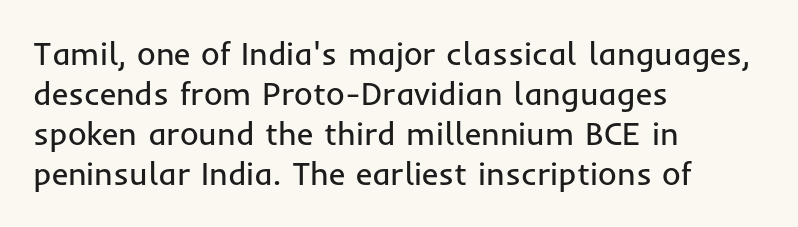
{"serif": "no", "italic": "no", "bold": "no", "weight": "regular", "width": "normal", "stroke_contrast": "low", "x_height": "medium", "monospaced": "no", "underline": "no", "align": "left", "line_spacing": "normal", "line_spacing_ratio": 1.25, "letter_spacing": "normal", "letter_spacing_em": 0.0, "glyph_px": 32}
